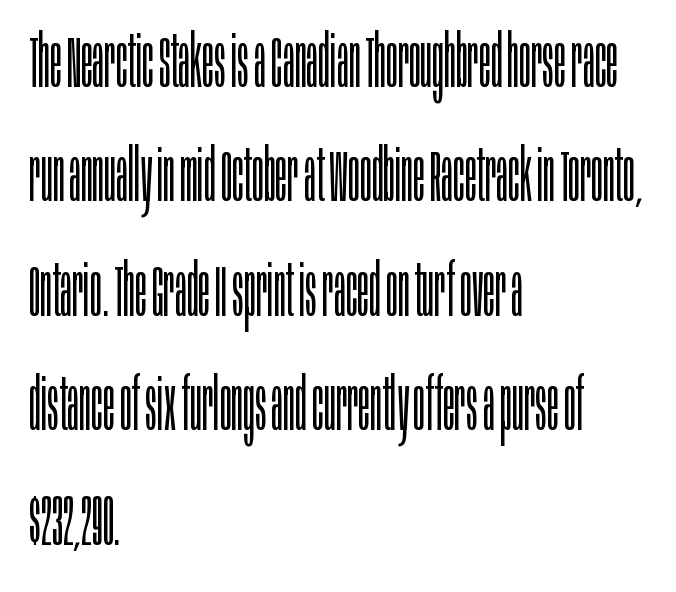
Is the type heavy? It reads as light-to-regular instead. When letters stand straight like this, we call the style roman or upright. Horizontally, the lines are justified to the leading edge only. The space directly below the letters is spotless. Examine the stroke ends and you'll find no serifs.
